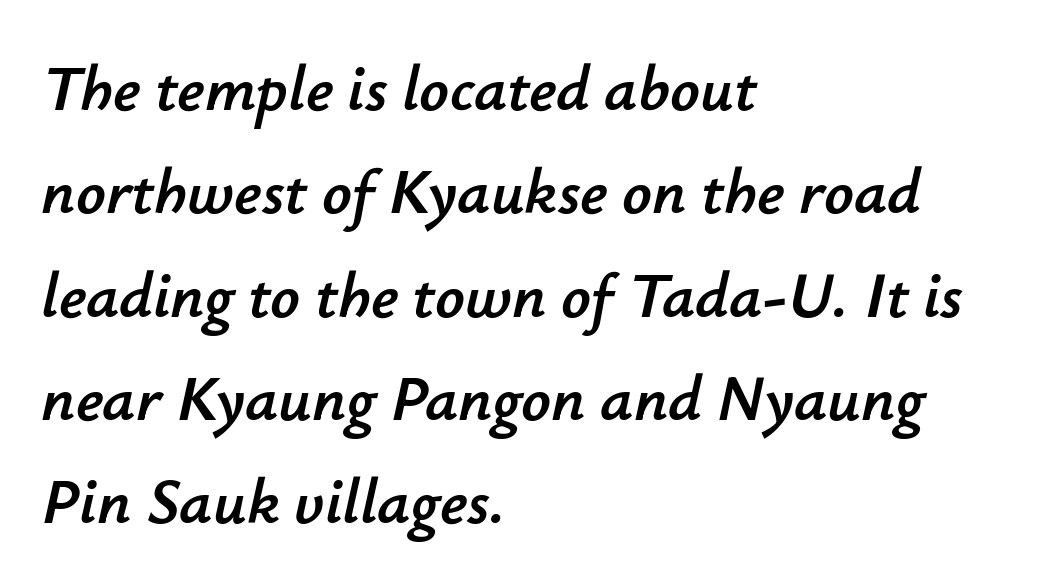
The image shows 65 px text type, italic (leaning right); set left-aligned, normal line spacing (1.59x), normal letter spacing, not underlined; low stroke contrast and a small x-height.
